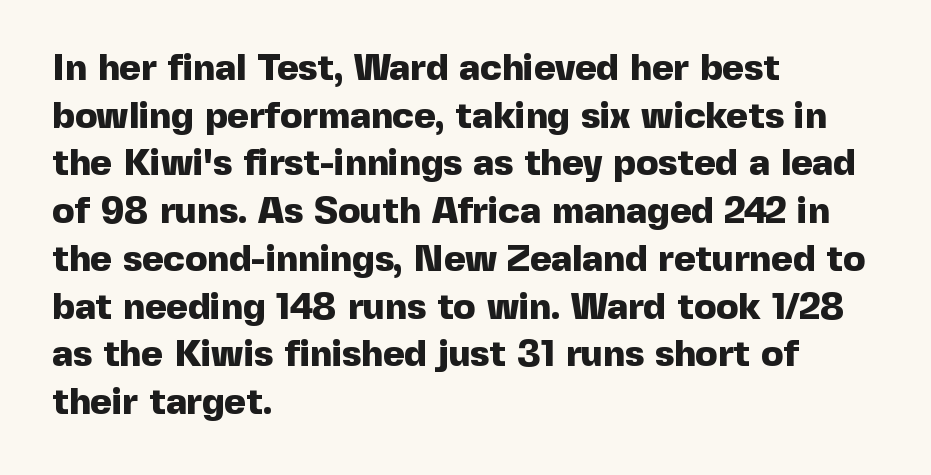
The image shows 37 px heavy sans-serif type, upright; set left-aligned, normal line spacing (1.29x), normal letter spacing, not underlined; a medium x-height.
